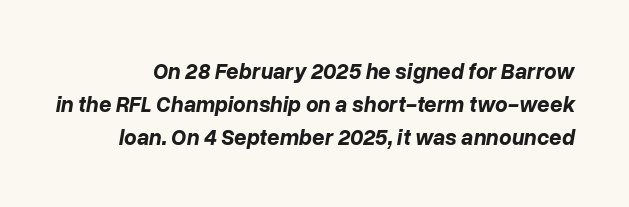
Q: Is the text bold? A: Yes.
Q: Is the text italic (slanted)? A: Yes, it leans right by about 10 degrees.
Q: Is the text underlined? A: No.
Q: Is the spacing between letters normal or unusually wide? A: Normal.
Q: Is the spacing between lines tight, normal or loose? A: Normal.
